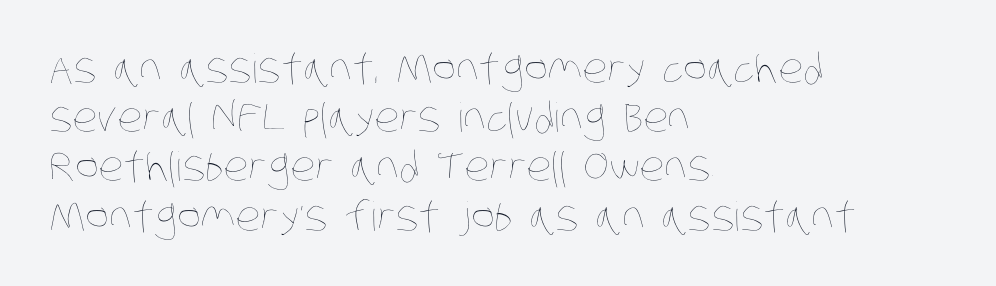
This is not heavy type; no bold has been used. The space directly below the letters is spotless. The paragraph has a hard left edge and a soft right edge. The horizontal fit of the characters is conventional and even.
